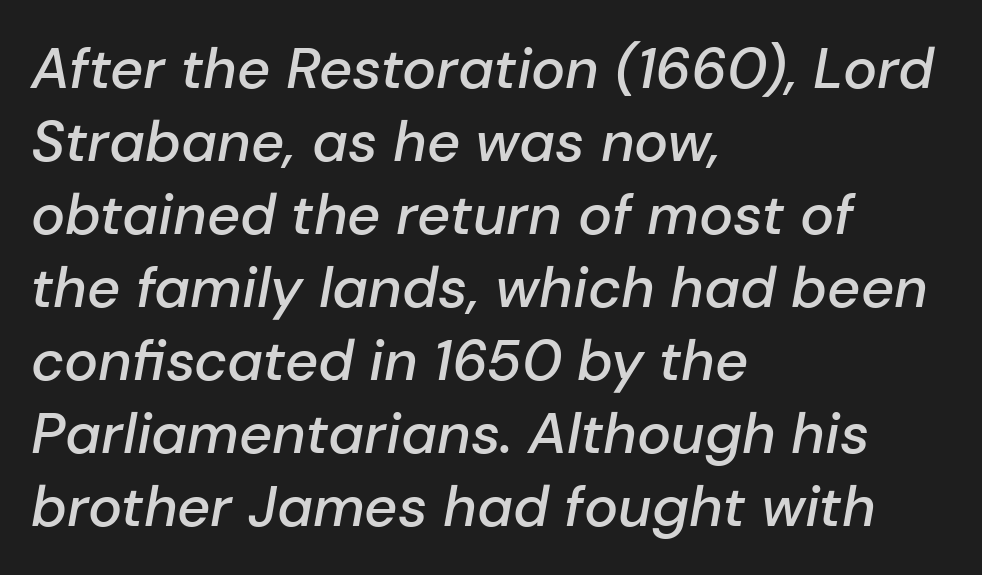
Is the block centered? No — it sits flush against the left margin. Evenly set lines give the paragraph a standard silhouette. A typesetter would mark this as italic. Compared with typical body copy, the letter spacing here is the same.
